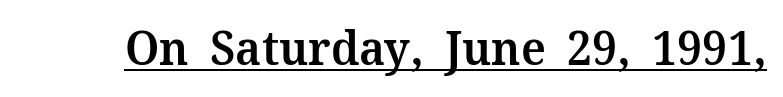
{"serif": "yes", "italic": "no", "bold": "semi", "weight": "semibold", "width": "normal", "stroke_contrast": "medium", "x_height": "medium", "monospaced": "no", "underline": "yes", "letter_spacing": "normal", "letter_spacing_em": 0.0, "glyph_px": 48}
